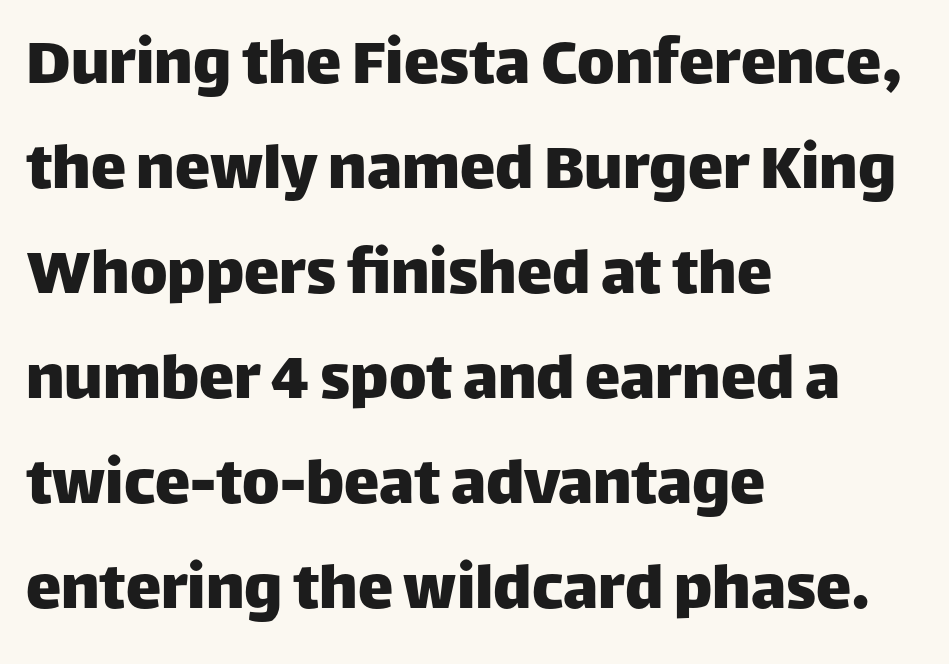
The image shows 71 px sans-serif type, upright; set left-aligned, normal line spacing (1.48x), normal letter spacing, not underlined; low stroke contrast and a large x-height.
